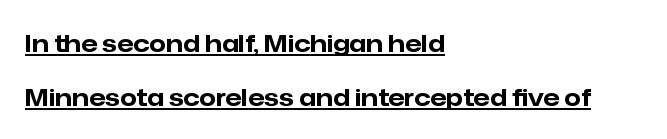
{"italic": "no", "bold": "yes", "underline": "yes", "align": "left", "line_spacing": "loose", "line_spacing_ratio": 2.23, "letter_spacing": "normal", "letter_spacing_em": 0.0, "glyph_px": 24}
